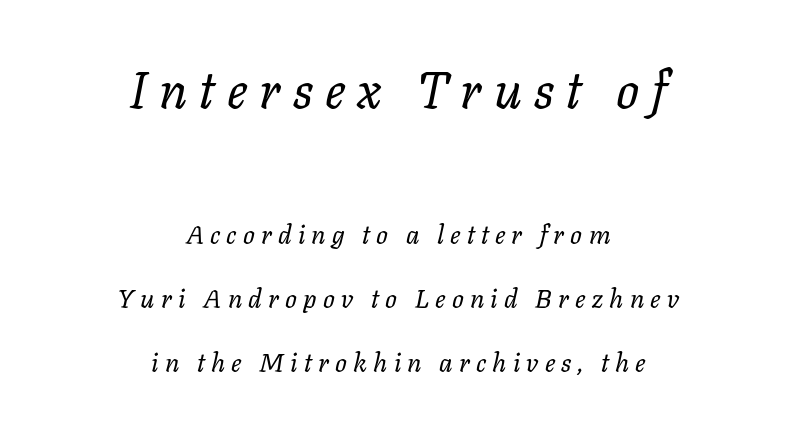
{"italic": "yes", "lean": "right", "slant_degrees": 11, "bold": "no", "weight": "regular", "width": "normal", "stroke_contrast": "low", "x_height": "medium", "monospaced": "no", "underline": "no", "align": "center", "line_spacing": "loose", "line_spacing_ratio": 2.47, "letter_spacing": "wide", "letter_spacing_em": 0.24, "larger_block": "first", "size_ratio": 1.96, "glyph_px": 51}
